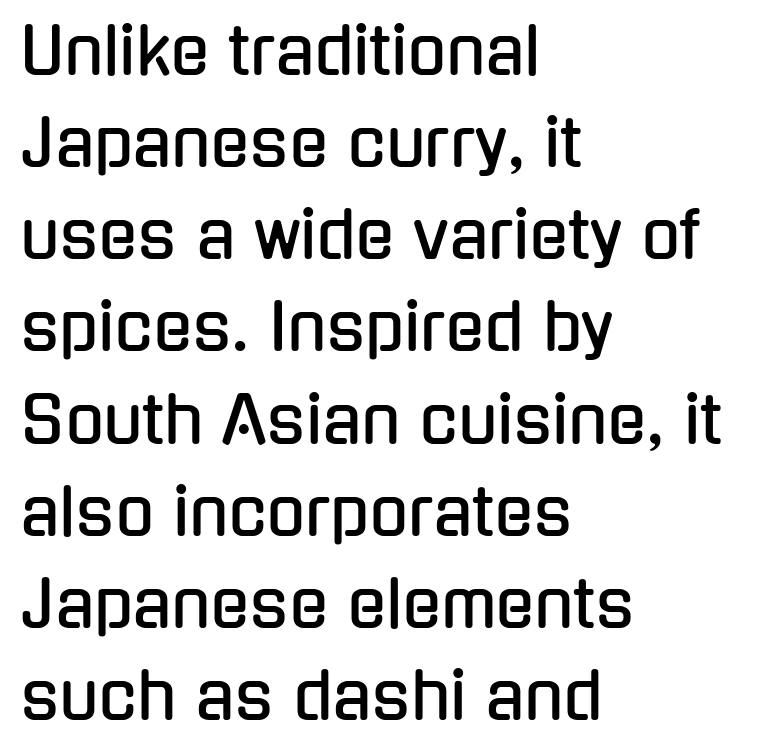
Italic: no, the glyphs are upright roman. Varying glyph widths throughout — classic text-font behaviour. What stands out about the letter spacing? Nothing — it is the standard amount. A student would call this left alignment; a typographer would say flush left, rag right.
